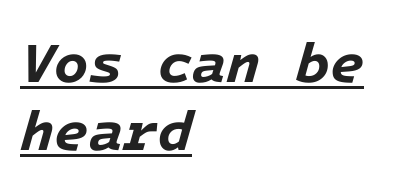
The rendering uses typewriter-style spacing with identical character cells. Underlined type. Nothing unusual about the tracking: characters are spaced as the font intends. In CSS terms this would be text-align: left. The letters are bold, with thick, heavy strokes. Yep, that's italic — everything's leaning.
